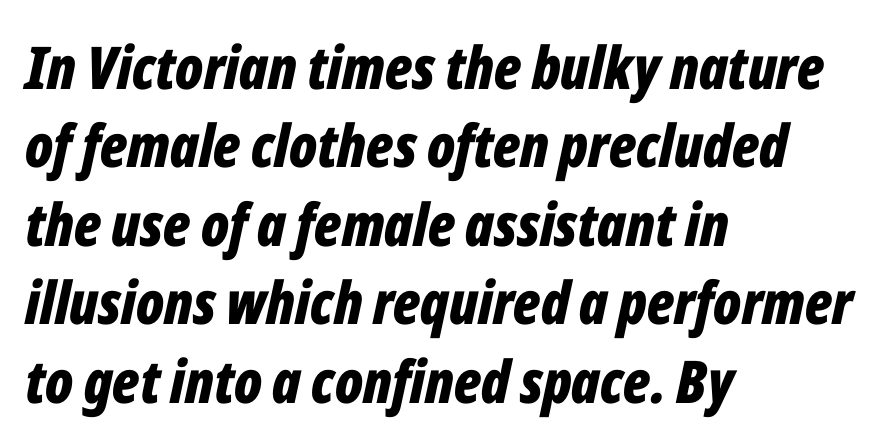
Q: Is the text bold? A: Yes.
Q: Is the text italic (slanted)? A: Yes, it leans right by about 12 degrees.
Q: Is the text underlined? A: No.
Q: How is the paragraph aligned? A: Left-aligned.
Q: Is the spacing between letters normal or unusually wide? A: Normal.
Q: Is the spacing between lines tight, normal or loose? A: Normal.
Q: Width (condensed, normal, or wide)? A: Condensed.
Q: Stroke contrast? A: Low.
Q: x-height? A: Medium.
Q: Monospaced? A: No.
